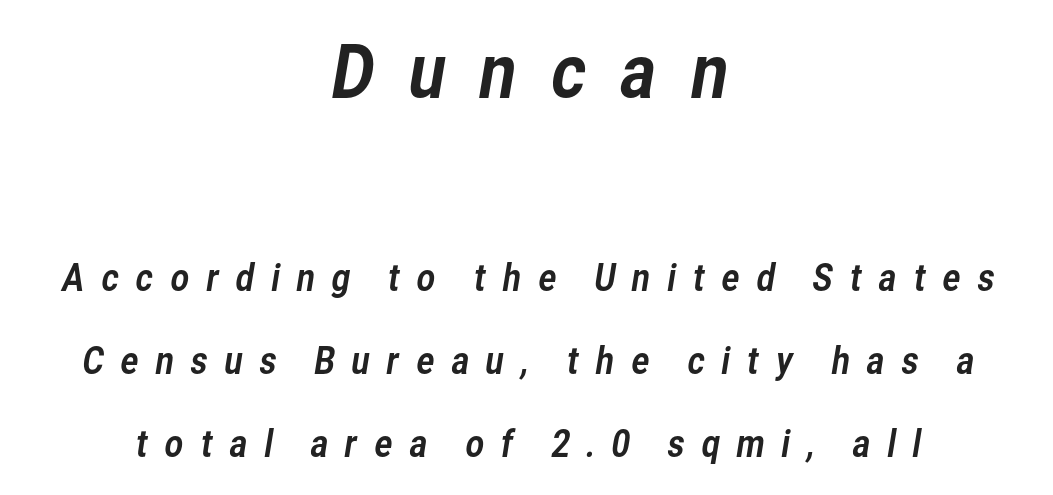
Q: Is the typeface a serif or a sans-serif typeface? A: Sans-serif.
Q: Is the text underlined? A: No.
Q: How is the paragraph aligned? A: Centered.
Q: Is the spacing between letters normal or unusually wide? A: Unusually wide.
Q: Is the spacing between lines tight, normal or loose? A: Loose.
Q: Which block of text is set in a larger size, the first (top) or the second (bottom)? A: The first (top) one.
Q: Width (condensed, normal, or wide)? A: Normal.
Q: Stroke contrast? A: Low.
Q: x-height? A: Medium.
Q: Monospaced? A: No.
